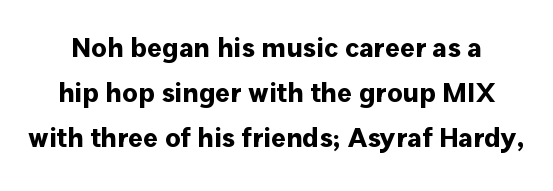
Q: Is the text bold? A: Yes.
Q: Is the text italic (slanted)? A: No, it is upright.
Q: Is the typeface a serif or a sans-serif typeface? A: Sans-serif.
Q: Is the text underlined? A: No.
Q: Is the spacing between letters normal or unusually wide? A: Normal.
Q: Is the spacing between lines tight, normal or loose? A: Normal.
Q: Width (condensed, normal, or wide)? A: Normal.
Q: Stroke contrast? A: Low.
Q: x-height? A: Medium.
Q: Monospaced? A: No.
